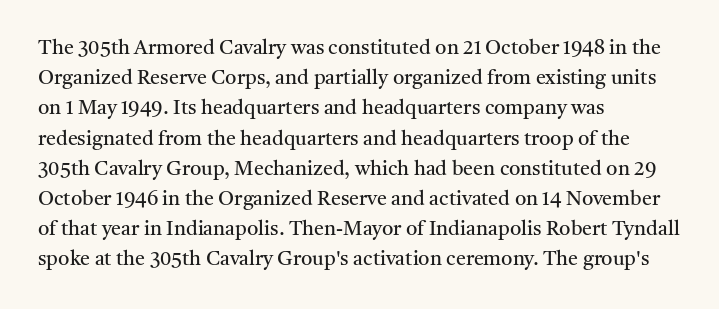
Q: Is the text bold? A: No.
Q: Is the text italic (slanted)? A: No, it is upright.
Q: Is the text underlined? A: No.
Q: How is the paragraph aligned? A: Left-aligned.
Q: Is the spacing between letters normal or unusually wide? A: Normal.
Q: Is the spacing between lines tight, normal or loose? A: Normal.
